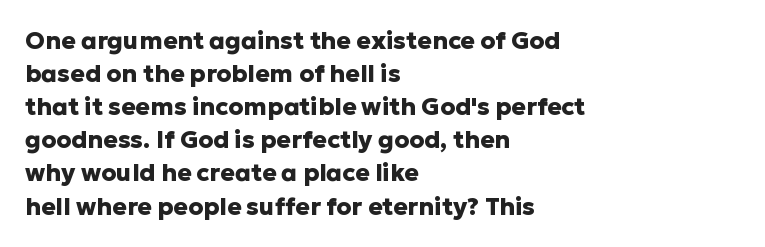
The image shows 24 px bold type, upright; set left-aligned, normal line spacing (1.38x), normal letter spacing, not underlined.
